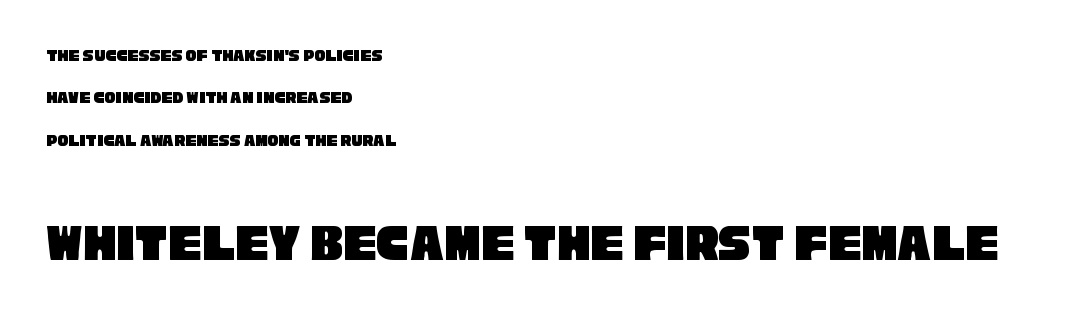
Q: Is the typeface a serif or a sans-serif typeface? A: Sans-serif.
Q: Is the text underlined? A: No.
Q: How is the paragraph aligned? A: Left-aligned.
Q: Is the spacing between letters normal or unusually wide? A: Normal.
Q: Is the spacing between lines tight, normal or loose? A: Loose.
Q: Which block of text is set in a larger size, the first (top) or the second (bottom)? A: The second (bottom) one.
Q: Width (condensed, normal, or wide)? A: Condensed.
Q: Stroke contrast? A: Low.
Q: x-height? A: Large.
Q: Monospaced? A: No.
